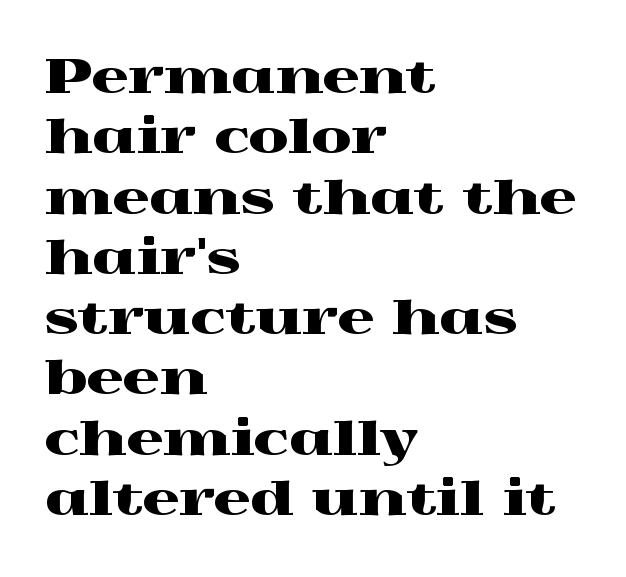
The type sits square on the baseline with zero lean. Just letters on the line, the space beneath them empty. One glance says typical: line gaps are just what's usual. Character widths vary here, with narrow letters taking less room than wide ones. The text block is weighted toward the left margin, trailing off unevenly rightward.
